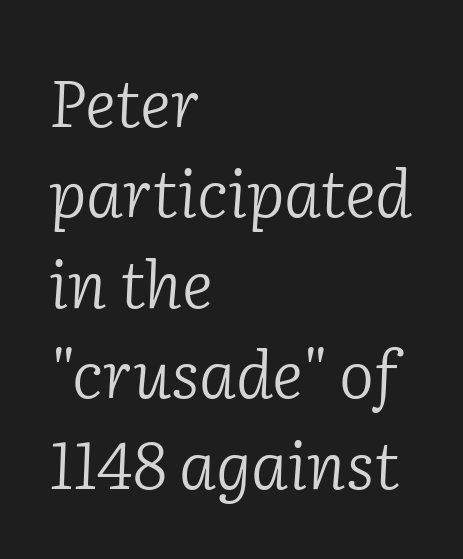
The horizontal fit of the characters is conventional and even. The words here are not underlined. Serifs: yes, visible at the terminals of the letterforms. This sample keeps an unexceptional amount of space between lines.
